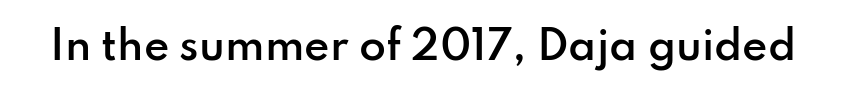
The image shows 39 px semibold sans-serif type, upright; set normal letter spacing, not underlined; low stroke contrast and a small x-height.
